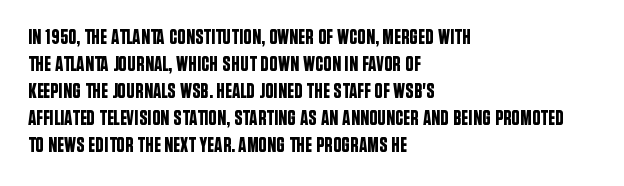
The image shows 21 px text type, upright; set left-aligned, normal line spacing (1.29x), normal letter spacing, not underlined.
